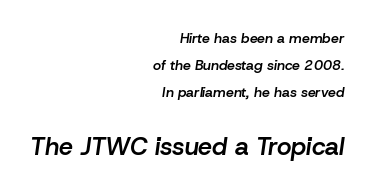
The image shows 25 px text type, italic (leaning right); set right-aligned, loose line spacing (1.94x), normal letter spacing, not underlined; the second (bottom) block is 1.79x larger.
